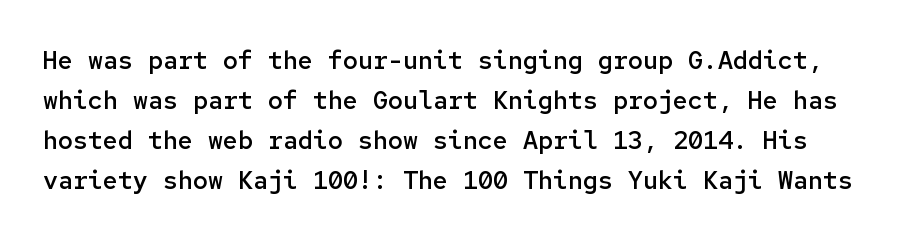
Q: Is the text bold? A: Semi-bold.
Q: Is the text italic (slanted)? A: No, it is upright.
Q: Is the text underlined? A: No.
Q: Is the spacing between letters normal or unusually wide? A: Normal.
Q: Is the spacing between lines tight, normal or loose? A: Normal.
